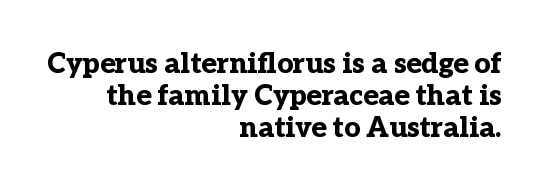
{"serif": "yes", "italic": "no", "bold": "yes", "weight": "bold", "width": "normal", "stroke_contrast": "low", "x_height": "medium", "monospaced": "no", "underline": "no", "align": "right", "line_spacing": "tight", "line_spacing_ratio": 1.14, "letter_spacing": "normal", "letter_spacing_em": 0.0, "glyph_px": 28}
